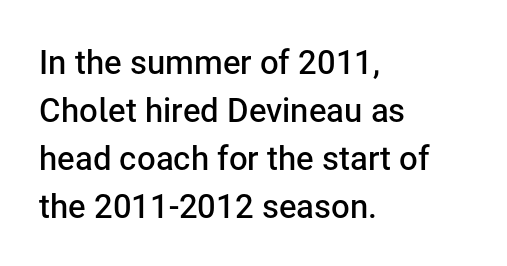
Q: Is the text bold? A: Semi-bold.
Q: Is the text italic (slanted)? A: No, it is upright.
Q: Is the typeface a serif or a sans-serif typeface? A: Sans-serif.
Q: Is the text underlined? A: No.
Q: How is the paragraph aligned? A: Left-aligned.
Q: Is the spacing between letters normal or unusually wide? A: Normal.
Q: Is the spacing between lines tight, normal or loose? A: Normal.
Q: Width (condensed, normal, or wide)? A: Normal.
Q: Stroke contrast? A: Low.
Q: x-height? A: Medium.
Q: Monospaced? A: No.
